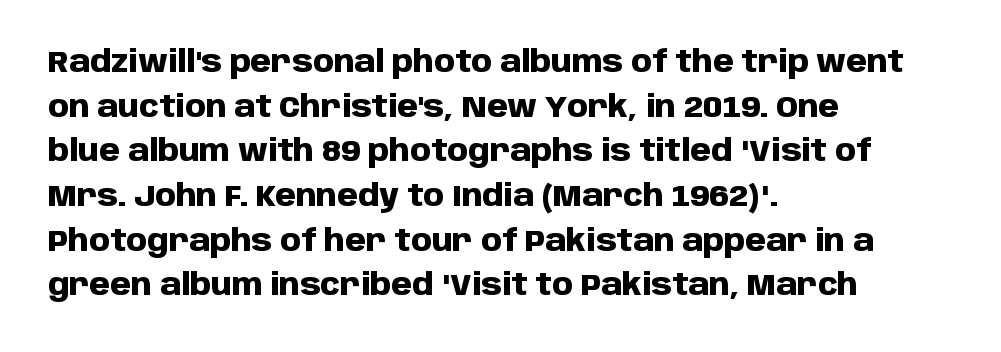
Q: Is the text bold? A: Yes.
Q: Is the text italic (slanted)? A: No, it is upright.
Q: Is the typeface a serif or a sans-serif typeface? A: Sans-serif.
Q: Is the text underlined? A: No.
Q: How is the paragraph aligned? A: Left-aligned.
Q: Is the spacing between letters normal or unusually wide? A: Normal.
Q: Is the spacing between lines tight, normal or loose? A: Normal.
Q: Width (condensed, normal, or wide)? A: Normal.
Q: Stroke contrast? A: Low.
Q: x-height? A: Large.
Q: Monospaced? A: No.
